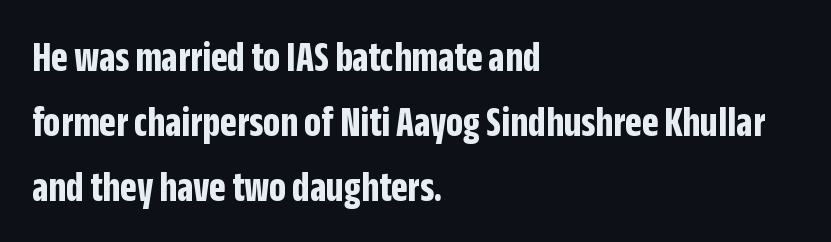
The image shows 43 px bold, condensed sans-serif type, upright; set left-aligned, normal line spacing (1.51x), normal letter spacing, not underlined; low stroke contrast and a large x-height.
